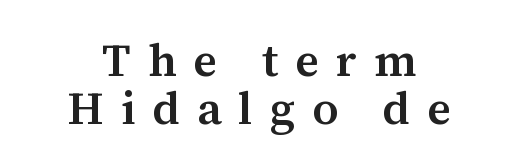
The image shows 46 px semibold serif type, upright; set centered, tight line spacing (1.04x), unusually wide letter spacing (+0.37 em), not underlined; medium stroke contrast and a medium x-height.
